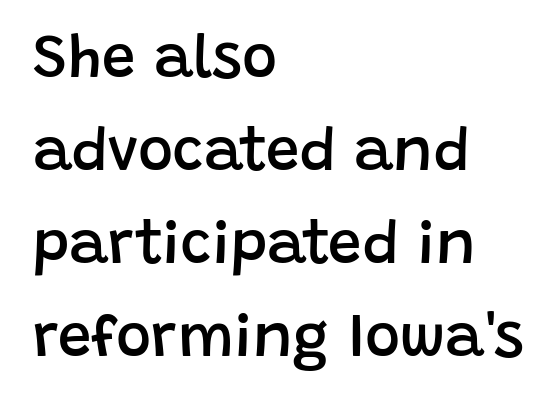
The strip under each line holds only bare page. Each line starts at the same left margin while the right side varies. Each letter keeps its own natural width here, so spacing adapts to shape. In terms of weight, the rendering is demibold, just under bold. If you drew a line through each stem, it would be perfectly vertical. Check where the strokes stop: nothing finishes them off — pure sans.
